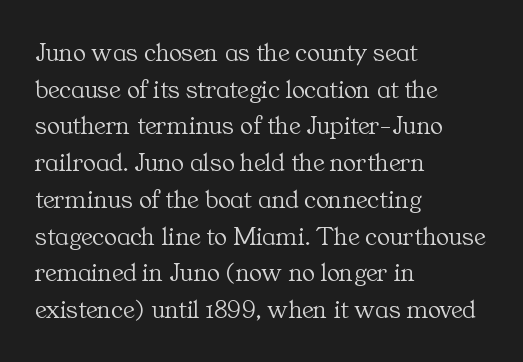
Reading down the block, your eye returns to a fixed left position each line. Do the letters lean? They stand straight. The strip under each line holds only bare page. Bold? No — there's no thickening of the strokes. Line spacing here is normal. Glyph-to-glyph distance matches everyday printed text.
